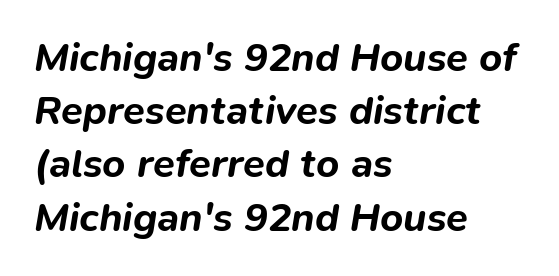
The image shows 40 px bold type, italic (leaning right); set left-aligned, normal line spacing (1.33x), normal letter spacing, not underlined; low stroke contrast and a medium x-height.
